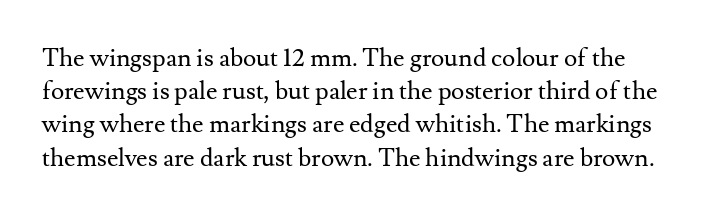
Q: Is the text bold? A: No.
Q: Is the text italic (slanted)? A: No, it is upright.
Q: Is the text underlined? A: No.
Q: Is the spacing between letters normal or unusually wide? A: Normal.
Q: Is the spacing between lines tight, normal or loose? A: Normal.
